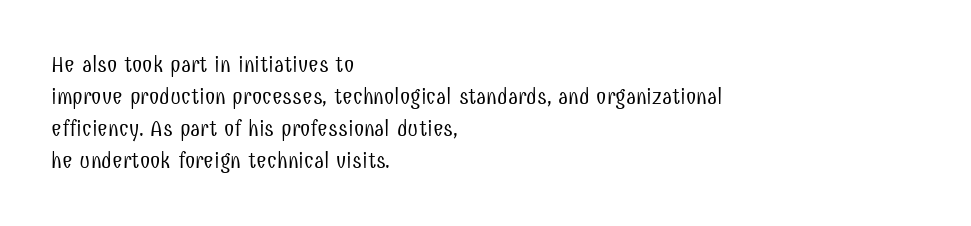
{"italic": "no", "bold": "no", "underline": "no", "align": "left", "line_spacing": "normal", "line_spacing_ratio": 1.39, "letter_spacing": "normal", "letter_spacing_em": 0.0, "glyph_px": 23}
